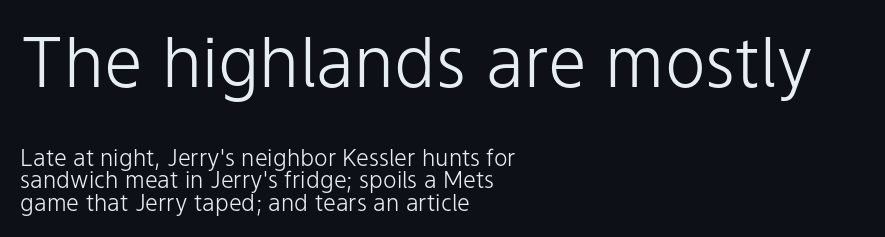
Q: Is the text bold? A: No.
Q: Is the text italic (slanted)? A: No, it is upright.
Q: Is the typeface a serif or a sans-serif typeface? A: Sans-serif.
Q: Is the text underlined? A: No.
Q: How is the paragraph aligned? A: Left-aligned.
Q: Is the spacing between letters normal or unusually wide? A: Normal.
Q: Is the spacing between lines tight, normal or loose? A: Tight.
Q: Which block of text is set in a larger size, the first (top) or the second (bottom)? A: The first (top) one.
Q: Width (condensed, normal, or wide)? A: Normal.
Q: Stroke contrast? A: Low.
Q: x-height? A: Medium.
Q: Monospaced? A: No.
